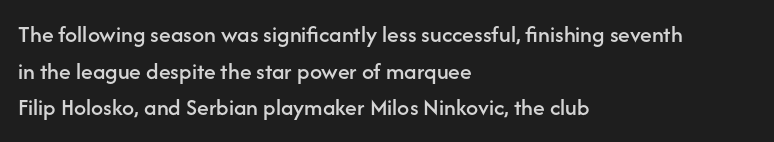
The image shows 24 px text type, upright; set left-aligned, normal line spacing (1.53x), normal letter spacing, not underlined.
